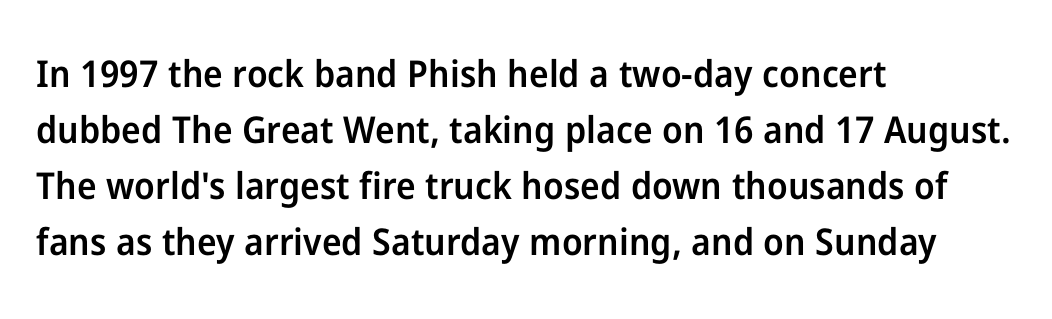
The image shows 37 px semibold sans-serif type, upright; set left-aligned, normal line spacing (1.51x), normal letter spacing, not underlined; low stroke contrast and a medium x-height.
